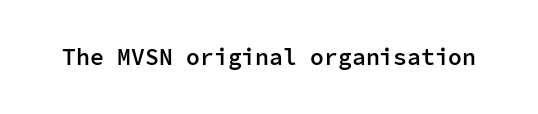
Q: Is the text bold? A: Semi-bold.
Q: Is the text italic (slanted)? A: No, it is upright.
Q: Is the text underlined? A: No.
Q: Is the spacing between letters normal or unusually wide? A: Normal.
